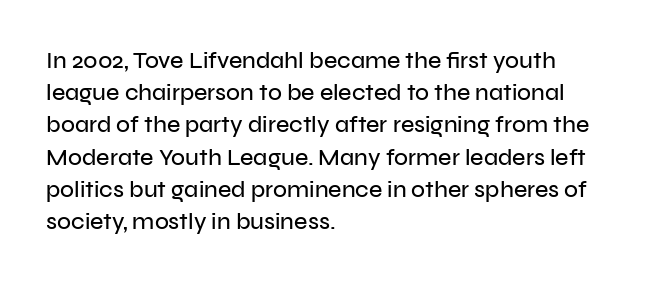
Does the leading feel generous? No, just average. The paragraph shown leans on its left margin. The string is rendered with underlining switched off. Here the glyphs are tracked normally, forming tight word shapes. The font's upright variant was chosen for this text.
